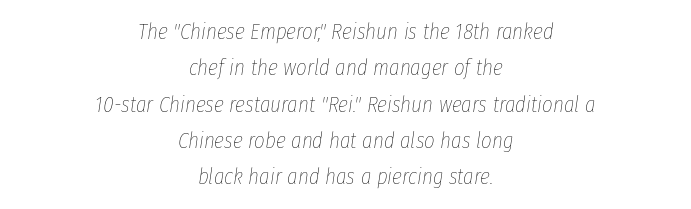
Q: Is the text bold? A: No.
Q: Is the text italic (slanted)? A: Yes, it leans right by about 8 degrees.
Q: Is the text underlined? A: No.
Q: How is the paragraph aligned? A: Centered.
Q: Is the spacing between letters normal or unusually wide? A: Normal.
Q: Is the spacing between lines tight, normal or loose? A: Normal.
